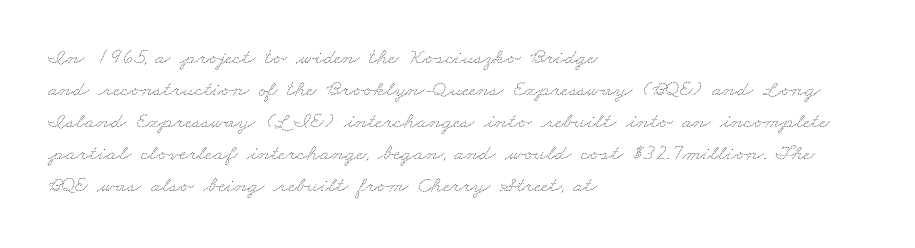
{"bold": "no", "underline": "no", "align": "left", "line_spacing": "normal", "line_spacing_ratio": 1.39, "letter_spacing": "normal", "letter_spacing_em": 0.0, "glyph_px": 23}
